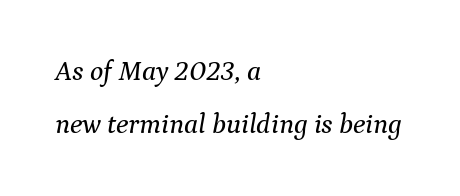
This sample uses plain, unmodified letter spacing. The face used here is proportionally spaced, like ordinary book or web type. The rendering applies a slant to the glyphs. Yep, those are serifs on the letters. Anything drawn beneath the words? Only blank space.
